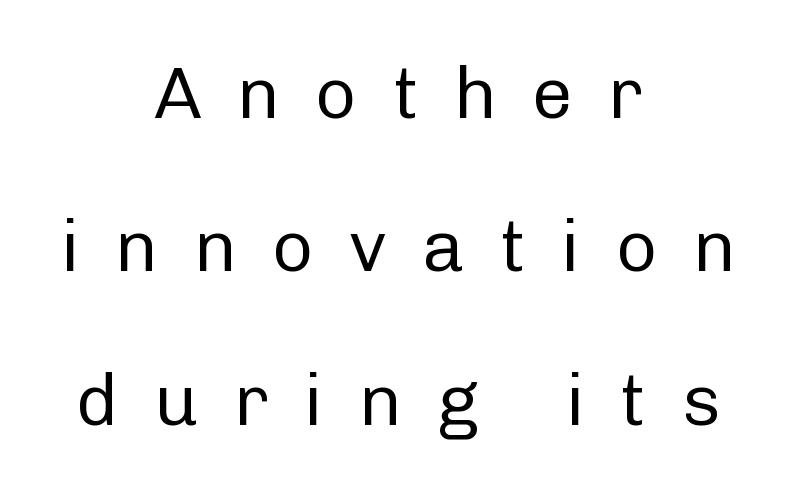
{"serif": "no", "italic": "no", "bold": "no", "weight": "regular", "width": "normal", "stroke_contrast": "low", "x_height": "medium", "monospaced": "no", "underline": "no", "align": "center", "line_spacing": "loose", "line_spacing_ratio": 2.13, "letter_spacing": "wide", "letter_spacing_em": 0.49, "glyph_px": 72}
